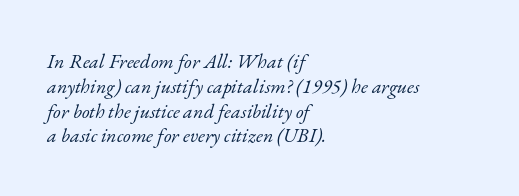
The image shows 20 px text type, italic (leaning right); set left-aligned, line spacing 1.24x, normal letter spacing, not underlined.
